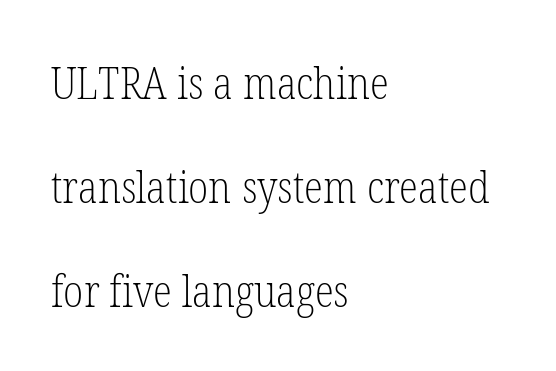
Q: Is the text bold? A: No.
Q: Is the text italic (slanted)? A: No, it is upright.
Q: Is the typeface a serif or a sans-serif typeface? A: Serif.
Q: Is the text underlined? A: No.
Q: How is the paragraph aligned? A: Left-aligned.
Q: Is the spacing between letters normal or unusually wide? A: Normal.
Q: Is the spacing between lines tight, normal or loose? A: Loose.
Q: Width (condensed, normal, or wide)? A: Condensed.
Q: Stroke contrast? A: Low.
Q: x-height? A: Medium.
Q: Monospaced? A: No.
